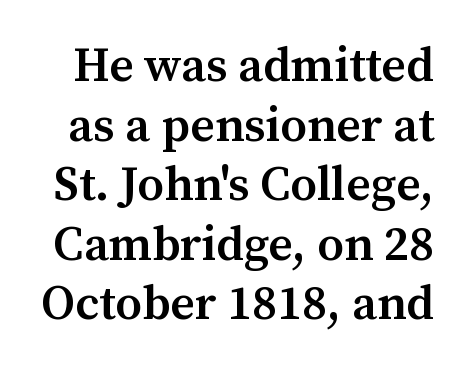
The image shows 48 px semibold serif type, upright; set line spacing 1.24x, normal letter spacing, not underlined; medium stroke contrast and a medium x-height.
